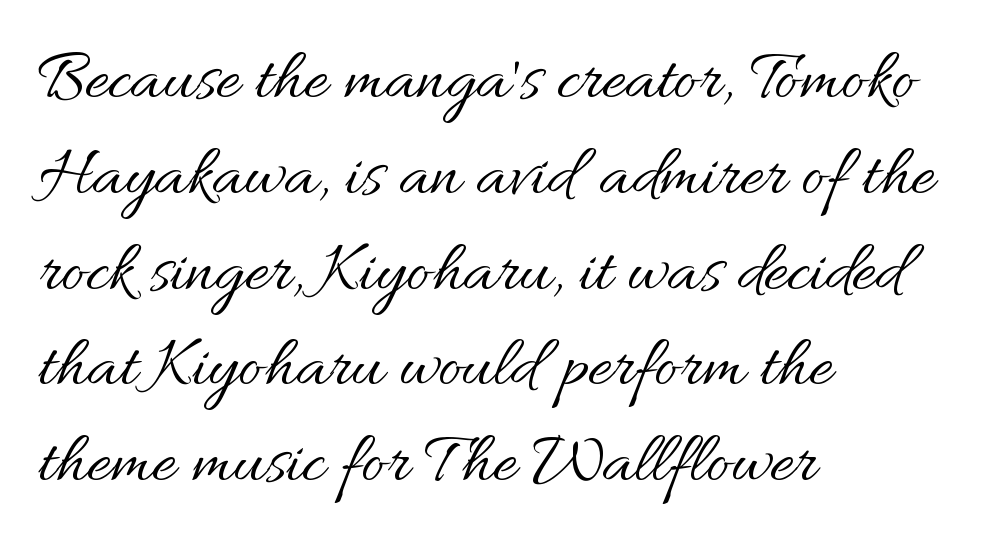
The image shows 72 px regular-weight type; set left-aligned, normal line spacing (1.33x), normal letter spacing, not underlined; medium stroke contrast and a small x-height.
